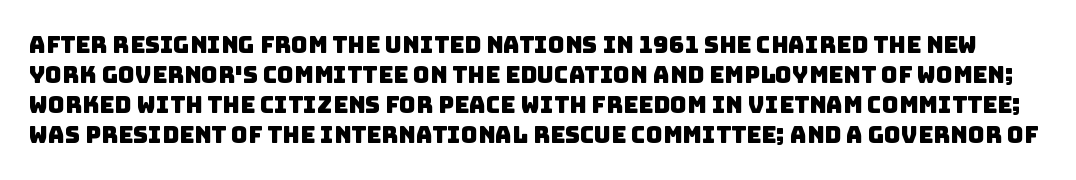
The image shows 23 px text type; set normal line spacing (1.31x), normal letter spacing, not underlined.
